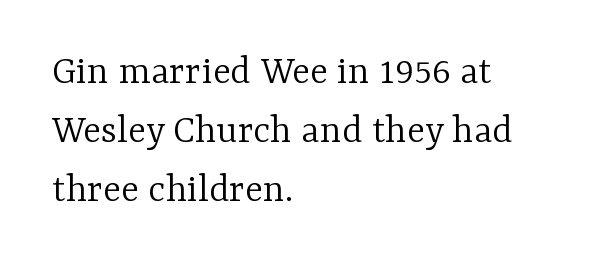
{"serif": "yes", "italic": "no", "bold": "no", "weight": "light", "width": "normal", "stroke_contrast": "low", "x_height": "medium", "monospaced": "no", "underline": "no", "align": "left", "line_spacing": "normal", "line_spacing_ratio": 1.41, "letter_spacing": "normal", "letter_spacing_em": 0.0, "glyph_px": 42}
